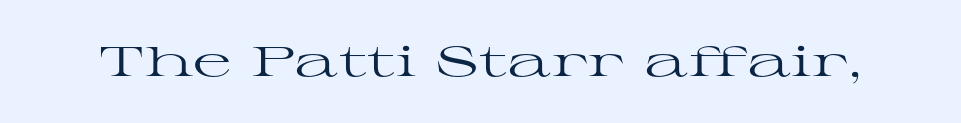
{"serif": "yes", "italic": "no", "bold": "no", "weight": "regular", "width": "wide", "stroke_contrast": "high", "x_height": "medium", "monospaced": "no", "underline": "no", "letter_spacing": "normal", "letter_spacing_em": 0.0, "glyph_px": 42}
